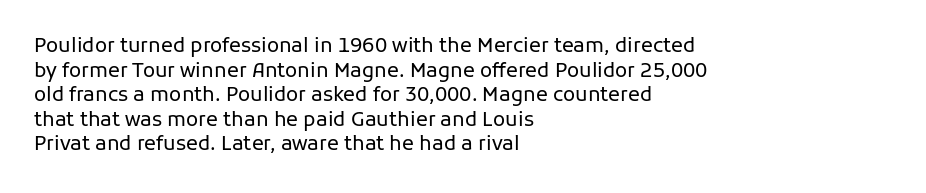
{"italic": "no", "bold": "no", "underline": "no", "align": "left", "line_spacing_ratio": 1.23, "letter_spacing": "normal", "letter_spacing_em": 0.0, "glyph_px": 20}
